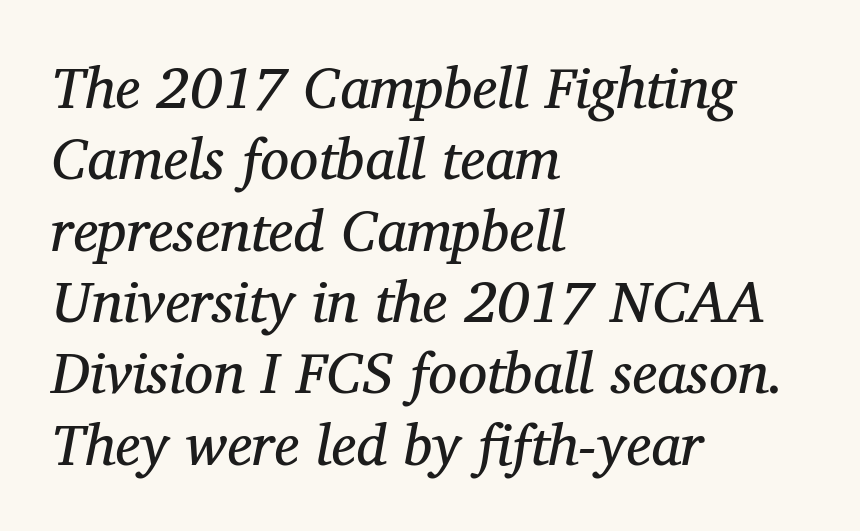
{"serif": "yes", "italic": "yes", "lean": "right", "slant_degrees": 12, "bold": "no", "weight": "regular", "width": "normal", "stroke_contrast": "medium", "x_height": "medium", "monospaced": "no", "underline": "no", "align": "left", "line_spacing_ratio": 1.23, "letter_spacing": "normal", "letter_spacing_em": 0.0, "glyph_px": 58}
